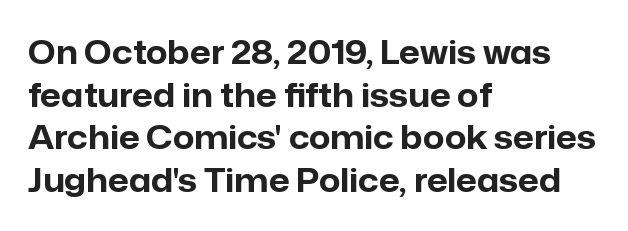
{"serif": "no", "italic": "no", "bold": "yes", "weight": "bold", "width": "normal", "stroke_contrast": "low", "x_height": "medium", "monospaced": "no", "underline": "no", "align": "left", "line_spacing": "normal", "line_spacing_ratio": 1.29, "letter_spacing": "normal", "letter_spacing_em": 0.0, "glyph_px": 33}
